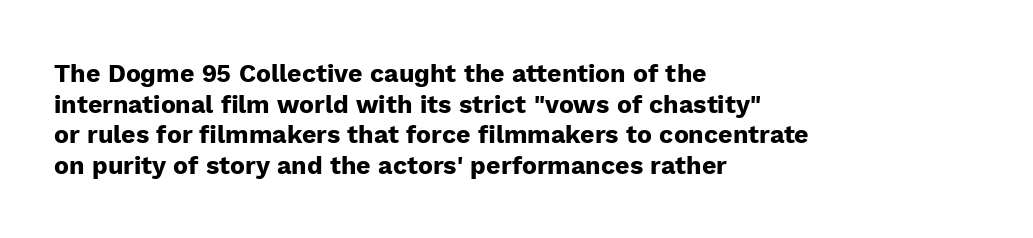
{"italic": "no", "bold": "yes", "underline": "no", "align": "left", "line_spacing_ratio": 1.23, "letter_spacing": "normal", "letter_spacing_em": 0.0, "glyph_px": 25}
